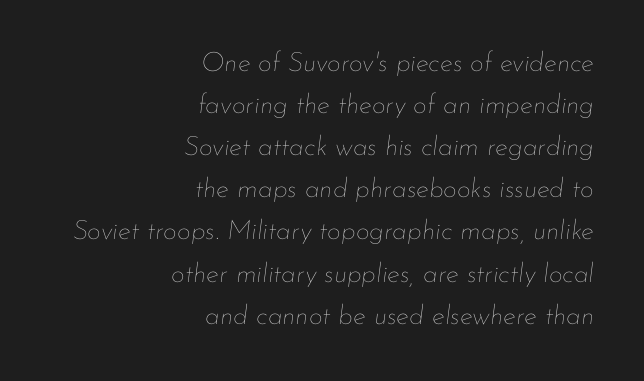
The image shows 27 px text type, italic (leaning right); set right-aligned, normal line spacing (1.56x), normal letter spacing, not underlined.
